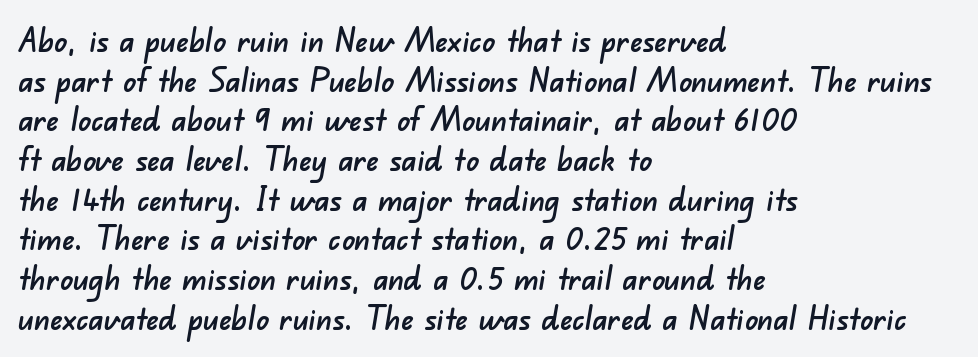
Q: Is the typeface a serif or a sans-serif typeface? A: Sans-serif.
Q: Is the text underlined? A: No.
Q: How is the paragraph aligned? A: Left-aligned.
Q: Is the spacing between letters normal or unusually wide? A: Normal.
Q: Width (condensed, normal, or wide)? A: Normal.
Q: Stroke contrast? A: Low.
Q: x-height? A: Small.
Q: Monospaced? A: No.
